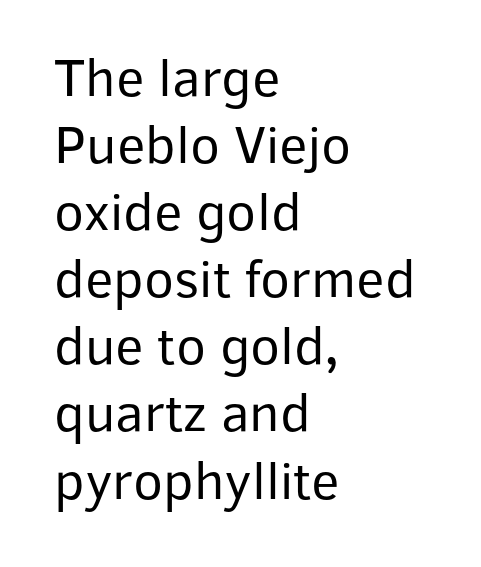
The image shows 55 px regular-weight sans-serif type, upright; set left-aligned, line spacing 1.22x, normal letter spacing, not underlined; low stroke contrast and a medium x-height.
